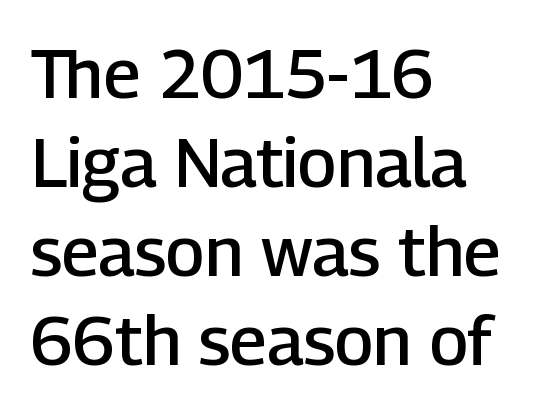
Letterform terminals end flat and unadorned throughout the passage. Is the block centered? No — it sits flush against the left margin. A bit beefed up — I'd call it semibold rather than bold. The space between consecutive lines is moderate. You could not count columns in this text — the font is proportionally spaced.
